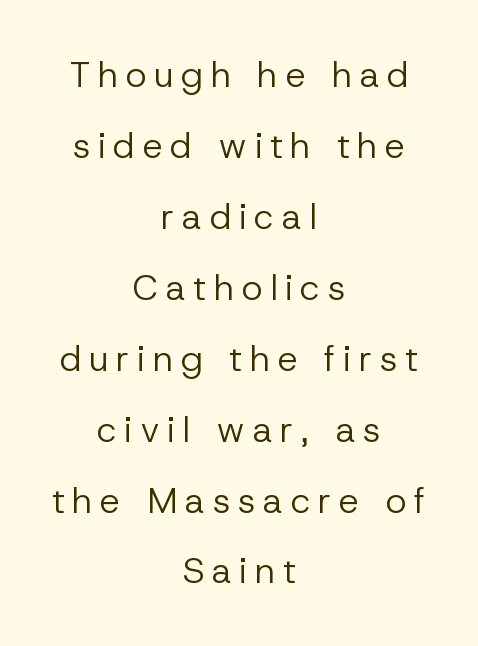
A great deal of white space separates one row of letters from the next. This sample uses expanded letter spacing, leaving extra air between glyphs. Vertical strokes here are truly vertical. Look at the bottom of the vertical strokes: they stop flat, with no serifs.
